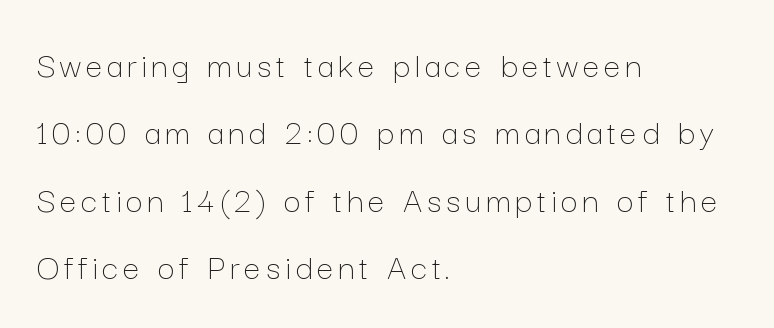
{"italic": "no", "bold": "no", "weight": "thin", "width": "normal", "stroke_contrast": "low", "x_height": "medium", "monospaced": "no", "underline": "no", "align": "left", "line_spacing_ratio": 1.82, "glyph_px": 37}
